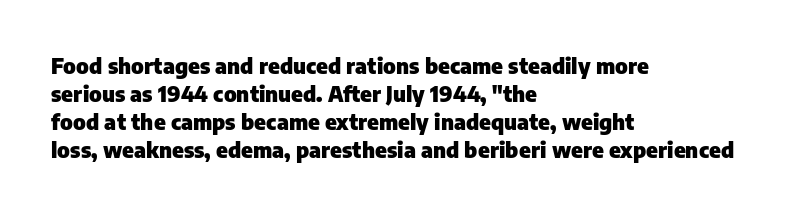
The image shows 22 px bold type, upright; set left-aligned, normal line spacing (1.28x), normal letter spacing, not underlined.
